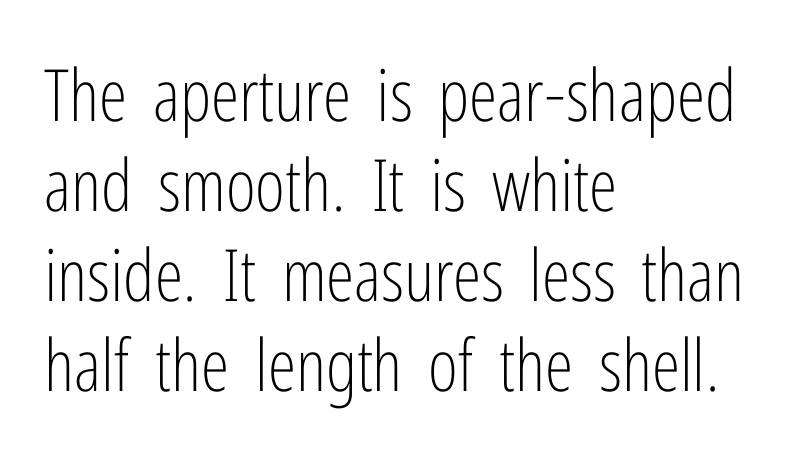
Q: Is the text bold? A: No.
Q: Is the text italic (slanted)? A: No, it is upright.
Q: Is the typeface a serif or a sans-serif typeface? A: Sans-serif.
Q: Is the text underlined? A: No.
Q: How is the paragraph aligned? A: Left-aligned.
Q: Is the spacing between letters normal or unusually wide? A: Normal.
Q: Is the spacing between lines tight, normal or loose? A: Normal.
Q: Width (condensed, normal, or wide)? A: Condensed.
Q: Stroke contrast? A: Low.
Q: x-height? A: Medium.
Q: Monospaced? A: No.
